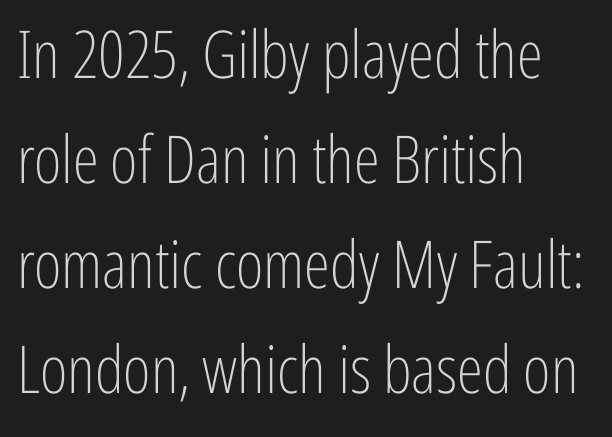
The image shows 66 px light, condensed sans-serif type, upright; set left-aligned, normal line spacing (1.59x), normal letter spacing, not underlined; low stroke contrast and a medium x-height.
